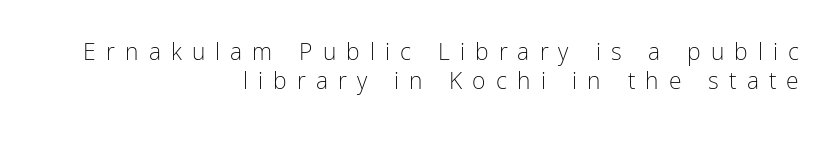
The designer left line spacing at the default. It's the straight-up-and-down kind of type. How are the letters spaced? Widely, with obvious added tracking. Vertical stems look standard width or narrower in stroke.
